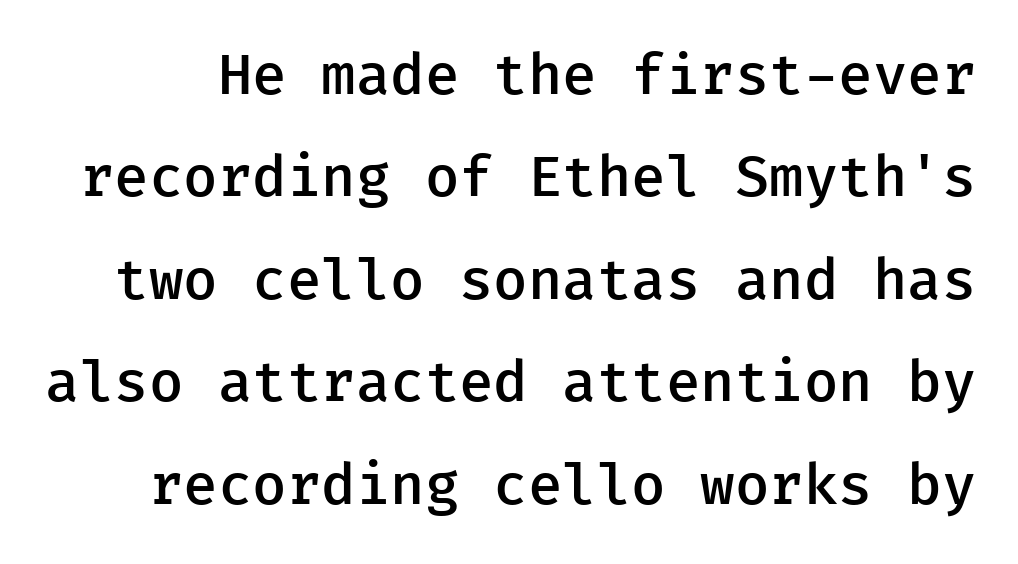
{"serif": "no", "italic": "no", "bold": "semi", "weight": "semibold", "width": "normal", "stroke_contrast": "low", "x_height": "medium", "underline": "no", "line_spacing_ratio": 1.83, "letter_spacing": "normal", "letter_spacing_em": 0.0, "glyph_px": 56}
